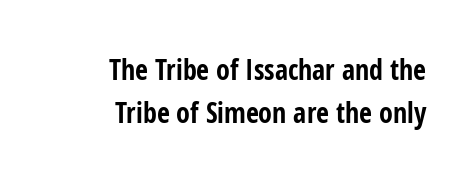
{"serif": "no", "italic": "no", "bold": "yes", "weight": "bold", "width": "condensed", "stroke_contrast": "low", "x_height": "medium", "monospaced": "no", "underline": "no", "align": "right", "line_spacing": "normal", "line_spacing_ratio": 1.54, "letter_spacing": "normal", "letter_spacing_em": 0.0, "glyph_px": 28}
